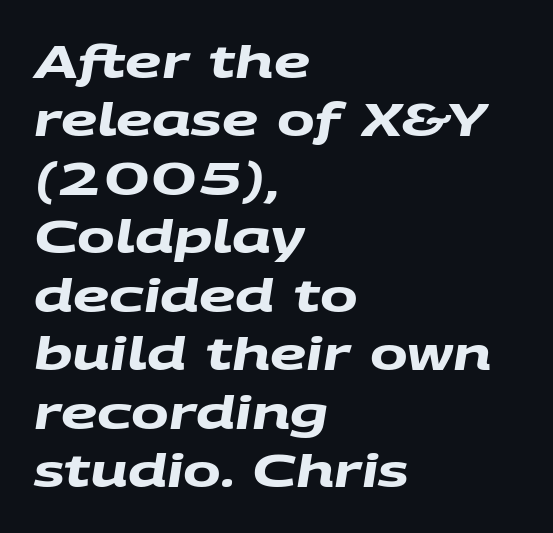
{"serif": "no", "bold": "yes", "weight": "heavy", "width": "wide", "stroke_contrast": "medium", "x_height": "large", "monospaced": "no", "underline": "no", "align": "left", "line_spacing": "normal", "line_spacing_ratio": 1.3, "letter_spacing": "normal", "letter_spacing_em": 0.0, "glyph_px": 45}
